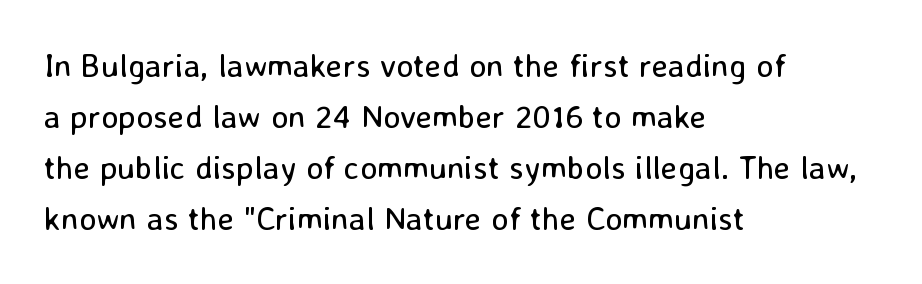
The lines sit at an ordinary, default distance from one another. The strip under each line holds only bare page. The type sits square on the baseline with zero lean. The typeface chosen for these lines omits serifs. The paragraph shown leans on its left margin. You could call the tracking neutral — neither tight nor loose.
